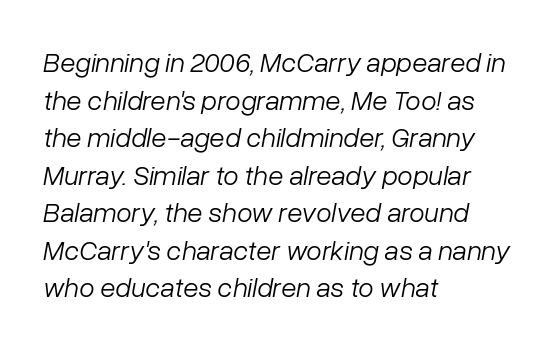
Q: Is the text bold? A: No.
Q: Is the text italic (slanted)? A: Yes, it leans right by about 10 degrees.
Q: Is the text underlined? A: No.
Q: How is the paragraph aligned? A: Left-aligned.
Q: Is the spacing between letters normal or unusually wide? A: Normal.
Q: Is the spacing between lines tight, normal or loose? A: Normal.
Q: Width (condensed, normal, or wide)? A: Normal.
Q: Stroke contrast? A: Low.
Q: x-height? A: Medium.
Q: Monospaced? A: No.
